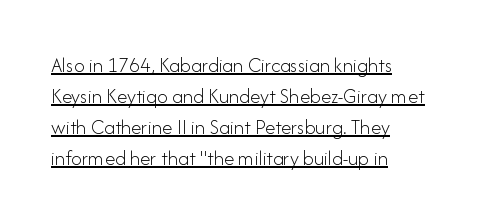
{"italic": "no", "bold": "no", "underline": "yes", "align": "left", "line_spacing": "normal", "line_spacing_ratio": 1.48, "letter_spacing": "normal", "letter_spacing_em": 0.0, "glyph_px": 21}
